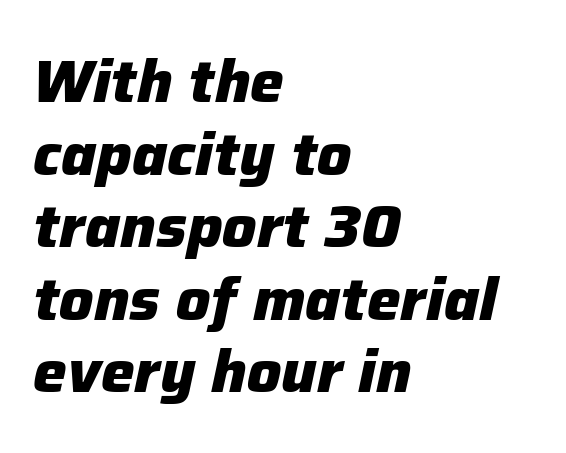
Q: Is the text bold? A: Yes.
Q: Is the text italic (slanted)? A: Yes, it leans right by about 12 degrees.
Q: Is the text underlined? A: No.
Q: How is the paragraph aligned? A: Left-aligned.
Q: Is the spacing between letters normal or unusually wide? A: Normal.
Q: Width (condensed, normal, or wide)? A: Normal.
Q: Stroke contrast? A: Low.
Q: x-height? A: Medium.
Q: Monospaced? A: No.
